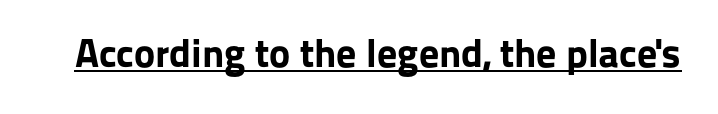
The image shows 40 px bold sans-serif type, upright; set normal letter spacing, underlined; low stroke contrast and a medium x-height.
